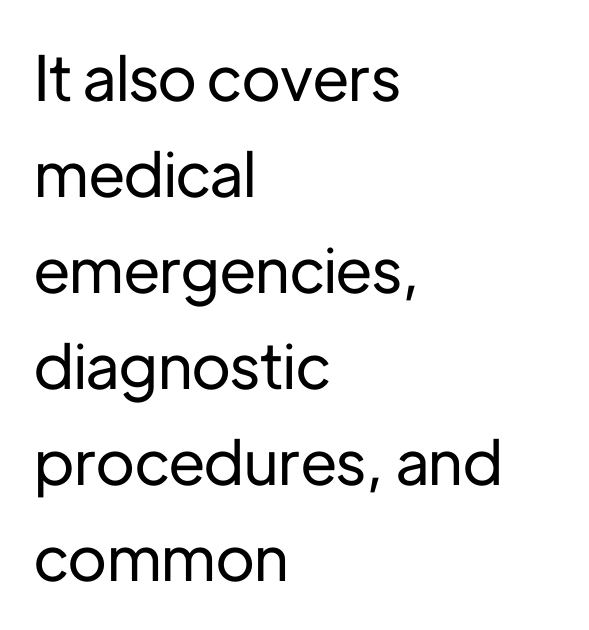
Q: Is the text italic (slanted)? A: No, it is upright.
Q: Is the typeface a serif or a sans-serif typeface? A: Sans-serif.
Q: Is the text underlined? A: No.
Q: How is the paragraph aligned? A: Left-aligned.
Q: Is the spacing between letters normal or unusually wide? A: Normal.
Q: Is the spacing between lines tight, normal or loose? A: Normal.
Q: Width (condensed, normal, or wide)? A: Normal.
Q: Stroke contrast? A: Low.
Q: x-height? A: Medium.
Q: Monospaced? A: No.
